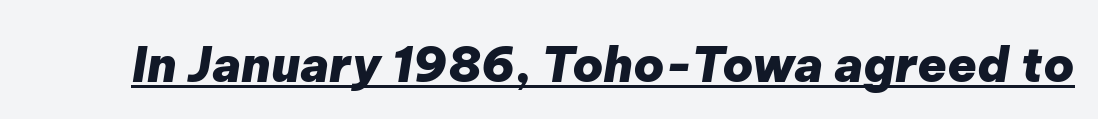
The image shows 48 px heavy type, italic (leaning right); set normal letter spacing, underlined; low stroke contrast and a medium x-height.
